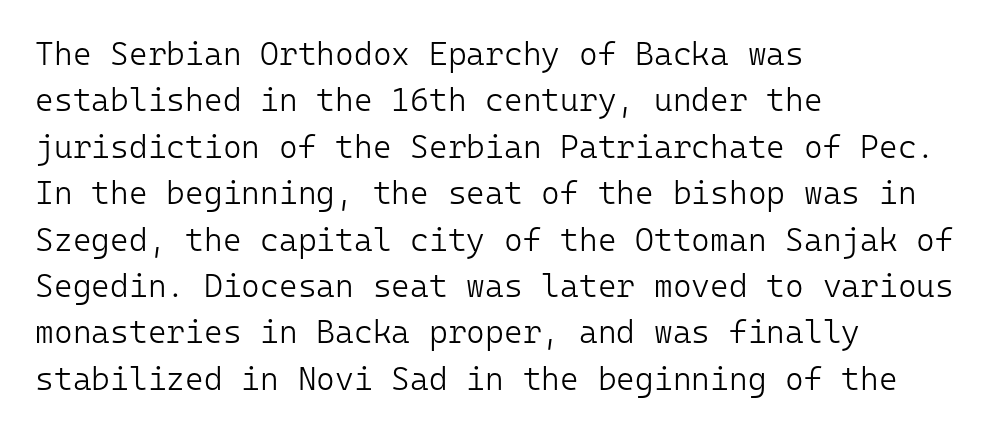
Stroke thickness stays within the range of a standard reading face or lighter. Do the characters align in a grid? Yes, the font is monospaced. In terms of posture, this sample is upright. Does the type have serifs? No, each stem ends abruptly.
